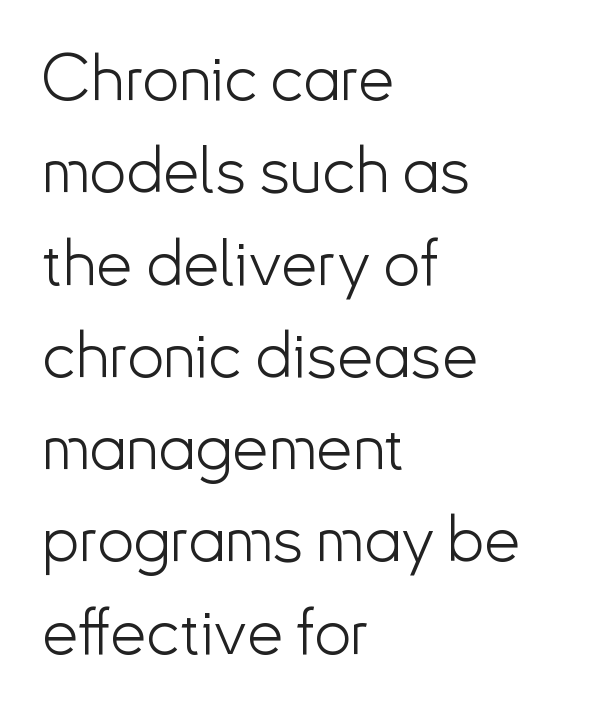
The image shows 65 px light sans-serif type, upright; set left-aligned, normal line spacing (1.42x), normal letter spacing, not underlined; low stroke contrast and a small x-height.
